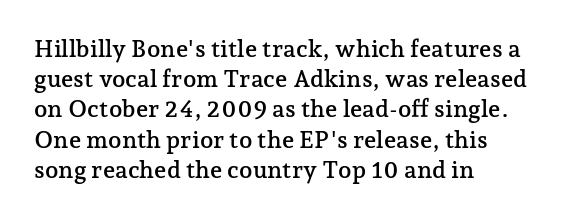
Q: Is the text italic (slanted)? A: No, it is upright.
Q: Is the text underlined? A: No.
Q: How is the paragraph aligned? A: Left-aligned.
Q: Is the spacing between letters normal or unusually wide? A: Normal.
Q: Is the spacing between lines tight, normal or loose? A: Normal.
